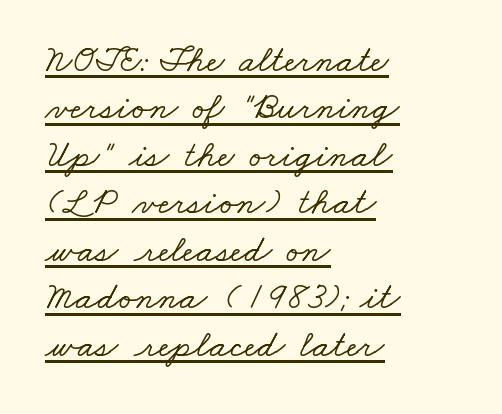
{"serif": "yes", "width": "wide", "stroke_contrast": "low", "x_height": "small", "monospaced": "no", "underline": "yes", "align": "left", "line_spacing": "normal", "line_spacing_ratio": 1.25, "letter_spacing": "normal", "letter_spacing_em": 0.0, "glyph_px": 38}
